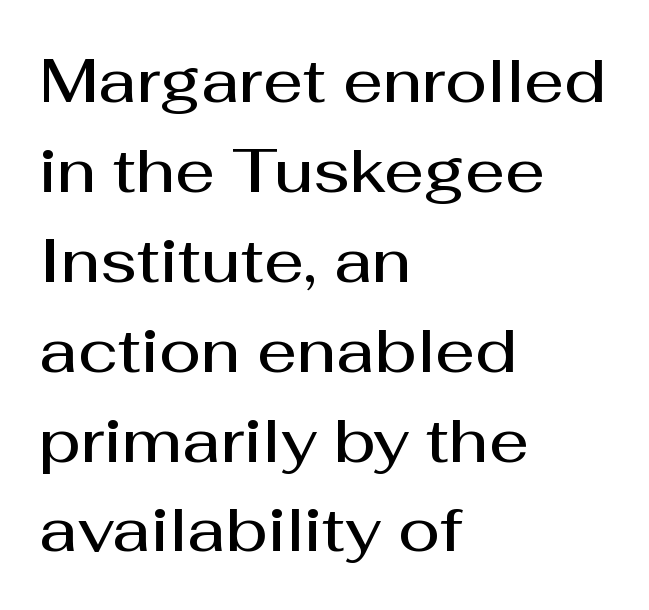
Q: Is the text bold? A: Semi-bold.
Q: Is the text italic (slanted)? A: No, it is upright.
Q: Is the typeface a serif or a sans-serif typeface? A: Sans-serif.
Q: Is the text underlined? A: No.
Q: How is the paragraph aligned? A: Left-aligned.
Q: Is the spacing between letters normal or unusually wide? A: Normal.
Q: Is the spacing between lines tight, normal or loose? A: Normal.
Q: Width (condensed, normal, or wide)? A: Normal.
Q: Stroke contrast? A: Medium.
Q: x-height? A: Medium.
Q: Monospaced? A: No.
